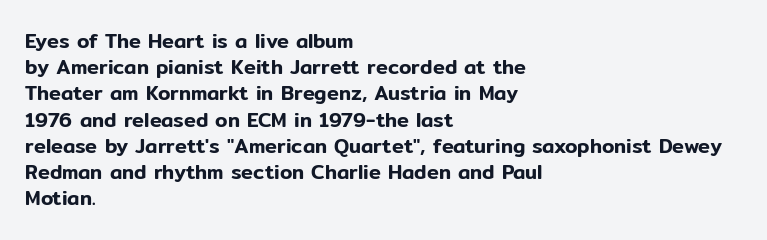
Q: Is the text italic (slanted)? A: No, it is upright.
Q: Is the text underlined? A: No.
Q: How is the paragraph aligned? A: Left-aligned.
Q: Is the spacing between letters normal or unusually wide? A: Normal.
Q: Is the spacing between lines tight, normal or loose? A: Normal.
